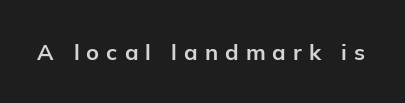
This sample uses an upright cut, with every glyph sitting square on the baseline. In terms of letterspacing, this is a distinctly airy, spread setting. The glyphs are unaccompanied by any horizontal stroke below them. A dark, heavy texture on the line: the type is bold.
